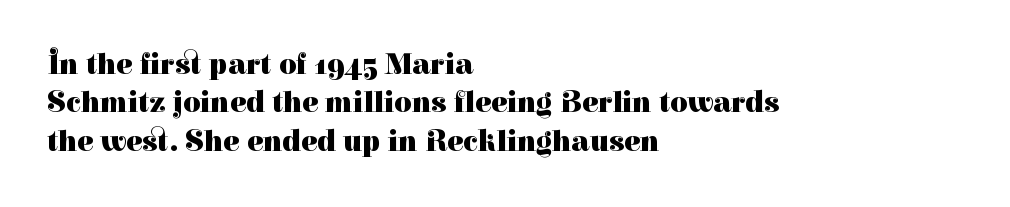
The image shows 30 px heavy serif type, upright; set left-aligned, normal line spacing (1.28x), normal letter spacing, not underlined; high stroke contrast and a medium x-height.
